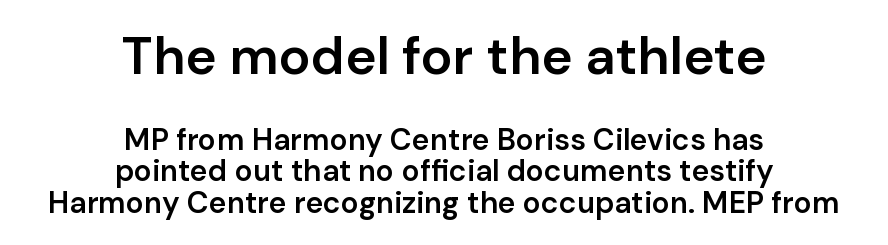
{"serif": "no", "italic": "no", "bold": "semi", "weight": "semibold", "width": "normal", "stroke_contrast": "low", "x_height": "medium", "monospaced": "no", "underline": "no", "align": "center", "line_spacing": "tight", "line_spacing_ratio": 1.06, "letter_spacing": "normal", "letter_spacing_em": 0.0, "larger_block": "first", "size_ratio": 1.77, "glyph_px": 53}
